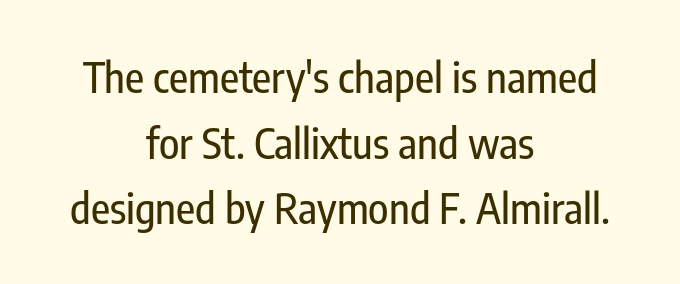
Q: Is the text italic (slanted)? A: No, it is upright.
Q: Is the typeface a serif or a sans-serif typeface? A: Sans-serif.
Q: Is the text underlined? A: No.
Q: How is the paragraph aligned? A: Centered.
Q: Is the spacing between letters normal or unusually wide? A: Normal.
Q: Is the spacing between lines tight, normal or loose? A: Normal.
Q: Width (condensed, normal, or wide)? A: Condensed.
Q: Stroke contrast? A: Low.
Q: x-height? A: Medium.
Q: Monospaced? A: No.
